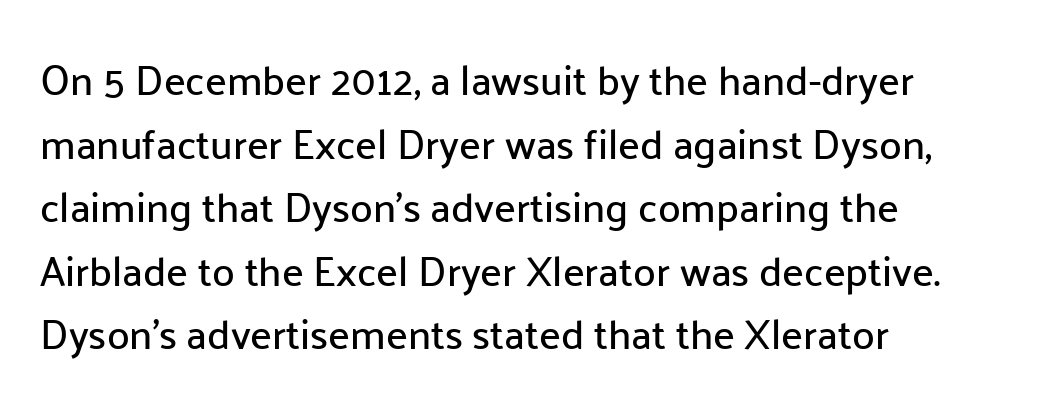
Q: Is the text italic (slanted)? A: No, it is upright.
Q: Is the typeface a serif or a sans-serif typeface? A: Sans-serif.
Q: Is the text underlined? A: No.
Q: How is the paragraph aligned? A: Left-aligned.
Q: Is the spacing between letters normal or unusually wide? A: Normal.
Q: Is the spacing between lines tight, normal or loose? A: Normal.
Q: Width (condensed, normal, or wide)? A: Normal.
Q: Stroke contrast? A: Low.
Q: x-height? A: Medium.
Q: Monospaced? A: No.
